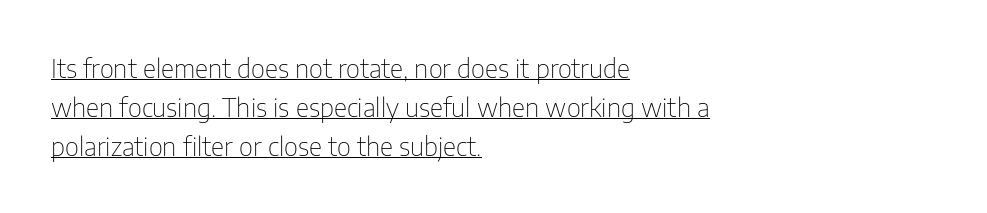
The image shows 26 px text type, upright; set left-aligned, normal line spacing (1.5x), normal letter spacing, underlined.
